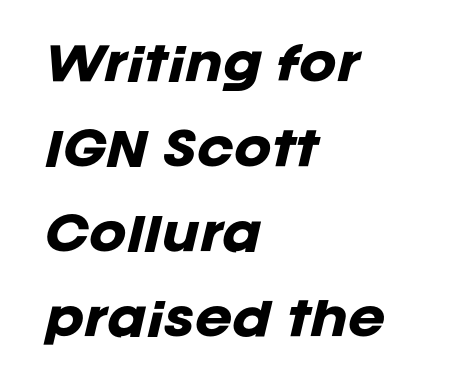
Is the type slanted? Yes — the strokes lean at a clear angle. The rendering anchors every line to the left-hand side. You could not count columns in this text — the font is proportionally spaced. The letters sit at their default tracking, neither squeezed nor spread. Emphasis by weight is at full strength: bold.
